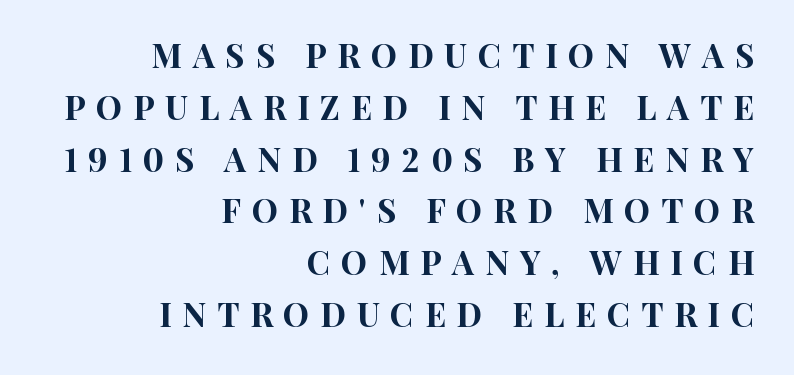
Words appear elongated and porous because spacing is wide. Font category for this specimen: sans-serif. Here the designer chose a conventional face with non-uniform glyph widths. The designer left line spacing at the default. These lines stack with their right ends in a neat column.
